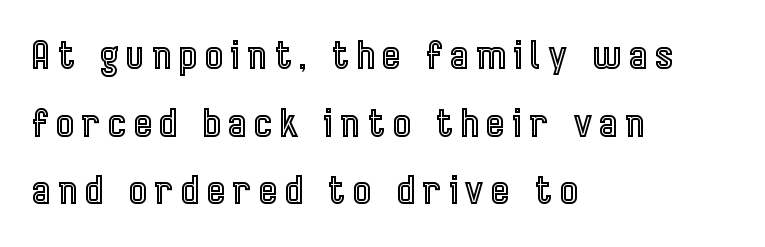
Here the designer chose a conventional face with non-uniform glyph widths. The rendering anchors every line to the left-hand side. Quick note: not italic, upright. The string is rendered with underlining switched off.
